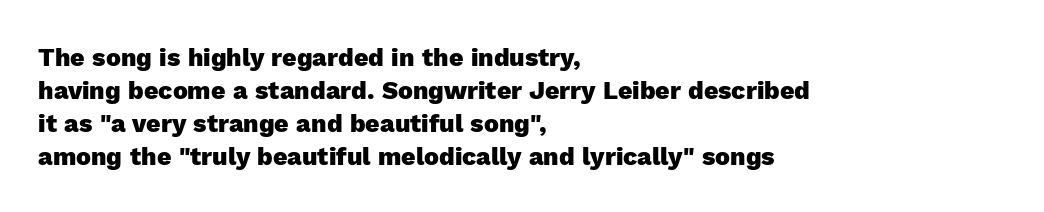
{"italic": "no", "bold": "yes", "underline": "no", "align": "left", "line_spacing": "normal", "line_spacing_ratio": 1.32, "letter_spacing": "normal", "letter_spacing_em": 0.0, "glyph_px": 25}
